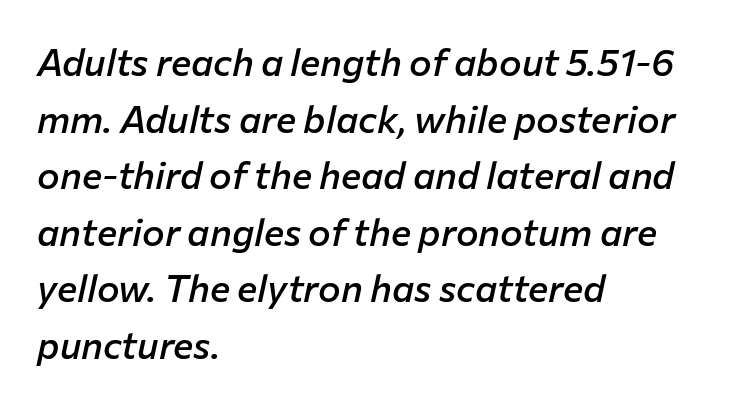
The image shows 38 px semibold type, italic (leaning right); set left-aligned, normal line spacing (1.49x), normal letter spacing, not underlined; low stroke contrast and a medium x-height.
